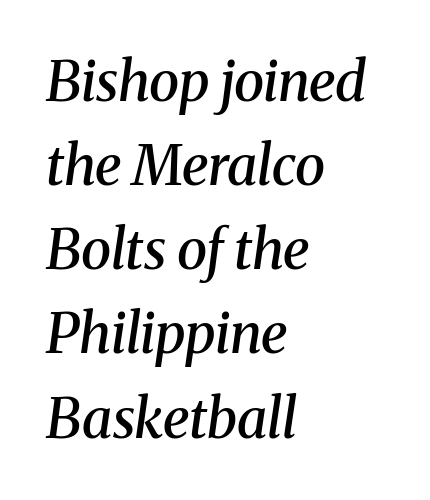
The image shows 55 px semibold serif type, italic (leaning right); set left-aligned, normal line spacing (1.53x), normal letter spacing, not underlined; medium stroke contrast and a medium x-height.
